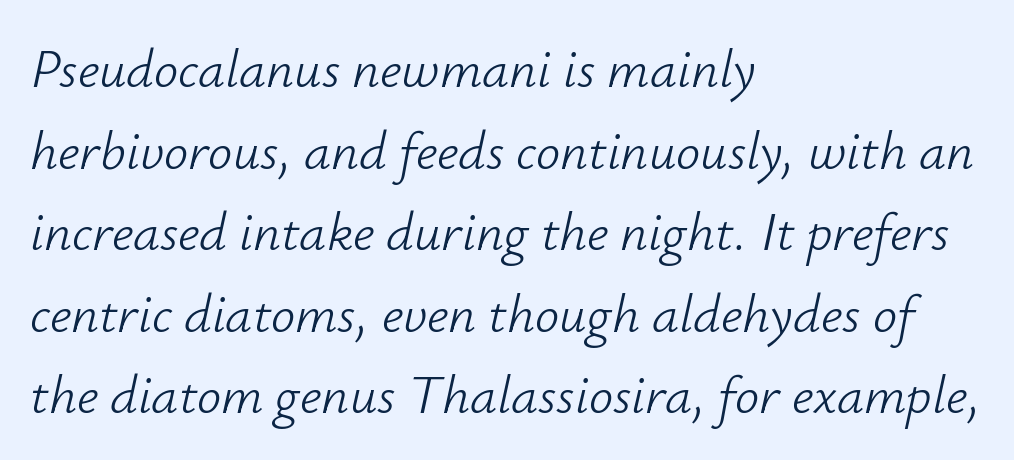
The image shows 54 px light type, italic (leaning right); set left-aligned, normal line spacing (1.51x), normal letter spacing, not underlined; low stroke contrast and a small x-height.
